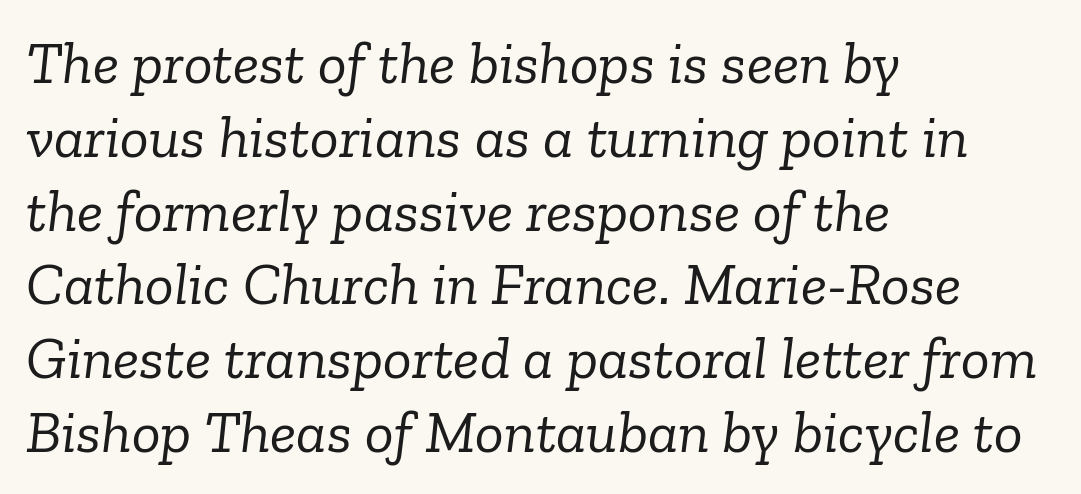
The image shows 60 px light serif type, italic (leaning right); set left-aligned, line spacing 1.23x, normal letter spacing, not underlined; low stroke contrast and a medium x-height.
